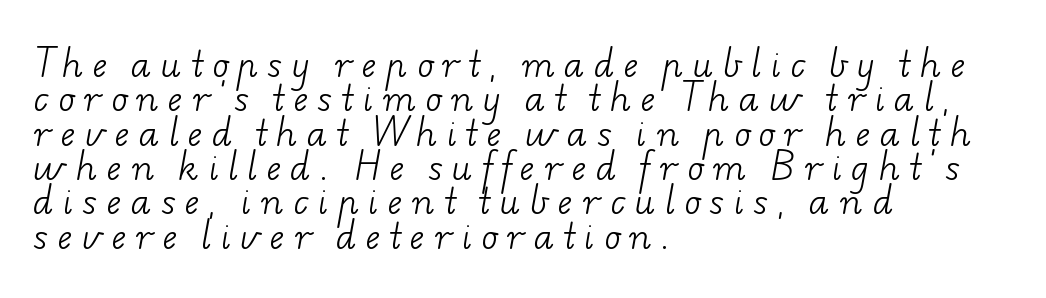
{"serif": "yes", "bold": "no", "weight": "light", "width": "wide", "stroke_contrast": "low", "x_height": "small", "monospaced": "no", "underline": "no", "align": "left", "line_spacing": "tight", "line_spacing_ratio": 1.01, "letter_spacing": "wide", "letter_spacing_em": 0.29, "glyph_px": 34}
